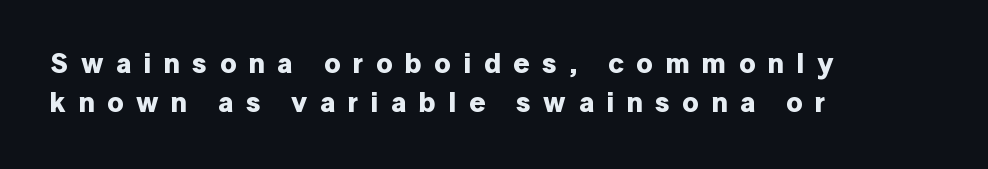
The face used here is a sans, in the tradition of grotesques and geometrics. The block of text has a typical density, with ordinary space between rows. Notice how the passage keeps a crisp vertical edge on the left only. These lines are rendered in a variable-pitch font. Caption: bold face, heavy strokes. The rendering inserts visible extra space after every character.
